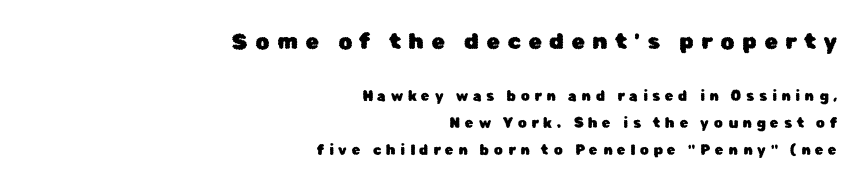
Baseline-to-baseline distance is far greater than the letter height. Notice how the passage keeps a crisp vertical edge on the right only. Descenders hang freely into open space. In terms of posture, this sample is upright. Letter spacing: wide. The composition opens big and finishes small.
